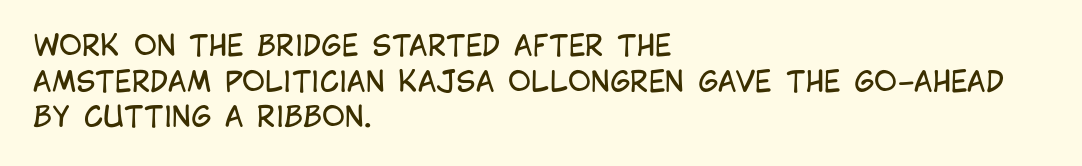
The image shows 28 px regular-weight, condensed sans-serif type, upright; set left-aligned, normal line spacing (1.27x), normal letter spacing, not underlined; low stroke contrast and a large x-height.
